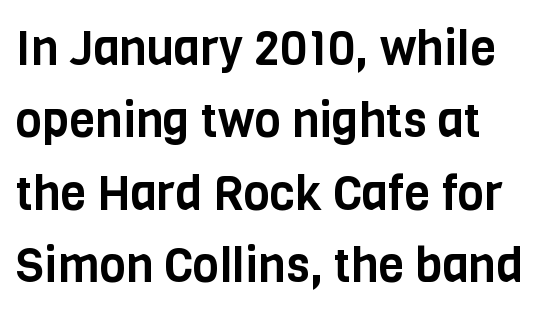
Q: Is the text italic (slanted)? A: No, it is upright.
Q: Is the typeface a serif or a sans-serif typeface? A: Sans-serif.
Q: Is the text underlined? A: No.
Q: Is the spacing between letters normal or unusually wide? A: Normal.
Q: Is the spacing between lines tight, normal or loose? A: Normal.
Q: Width (condensed, normal, or wide)? A: Condensed.
Q: Stroke contrast? A: Low.
Q: x-height? A: Large.
Q: Monospaced? A: No.
